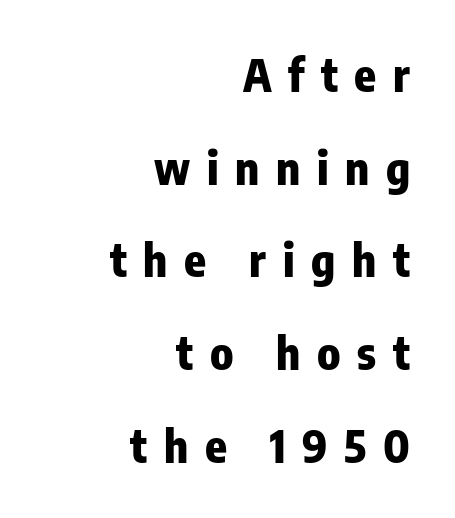
{"serif": "no", "italic": "no", "bold": "yes", "weight": "heavy", "width": "condensed", "stroke_contrast": "low", "x_height": "medium", "monospaced": "no", "underline": "no", "align": "right", "line_spacing": "loose", "line_spacing_ratio": 2.06, "letter_spacing": "wide", "letter_spacing_em": 0.37, "glyph_px": 45}
